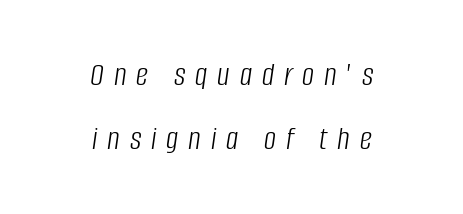
Think of a printed novel: that variable character pitch is what you see here. The passage shown leans; its letterforms are oblique. The gap between lines stays unmarked. Each word looks stretched out because of the extra space between its letters. Notice how the passage keeps no hard edge, just a central spine. Weight class: somewhere from thin through regular.
